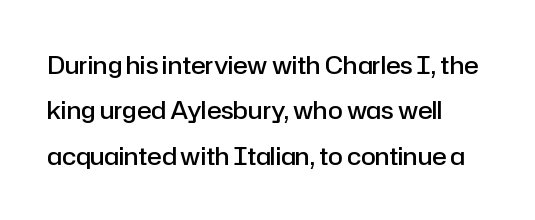
If you drew a line through each stem, it would be perfectly vertical. Underline: absent. Line beginnings align vertically; line endings do not. Its strokes are somewhat broadened, the hallmark of semibold type. The face used here is rendered with its standard letterfit.
